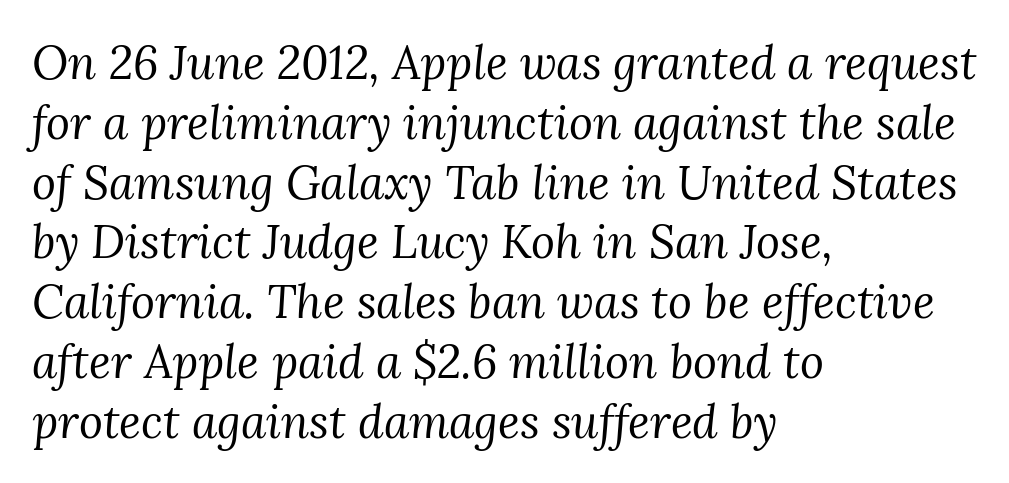
{"serif": "yes", "italic": "yes", "lean": "right", "slant_degrees": 3, "bold": "no", "weight": "regular", "width": "normal", "stroke_contrast": "medium", "x_height": "medium", "monospaced": "no", "underline": "no", "align": "left", "line_spacing": "normal", "line_spacing_ratio": 1.3, "letter_spacing": "normal", "letter_spacing_em": 0.0, "glyph_px": 46}
